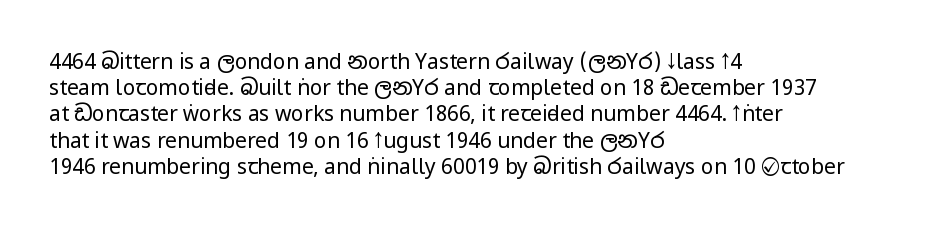
Does extra space separate the letters? No, they use regular spacing. Layout note: lines flush left. The area under the type is left untouched. This reads as an unemphasized weight, regular at the heaviest. This is roman type, the default non-slanted kind. Vertical spacing — default.
